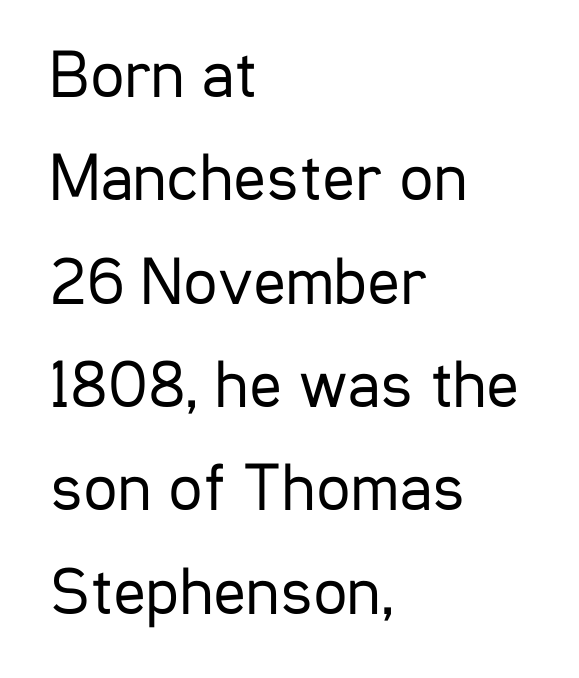
{"serif": "no", "italic": "no", "bold": "no", "weight": "regular", "width": "condensed", "stroke_contrast": "low", "x_height": "medium", "monospaced": "no", "underline": "no", "align": "left", "line_spacing": "normal", "line_spacing_ratio": 1.52, "letter_spacing": "normal", "letter_spacing_em": 0.0, "glyph_px": 68}
